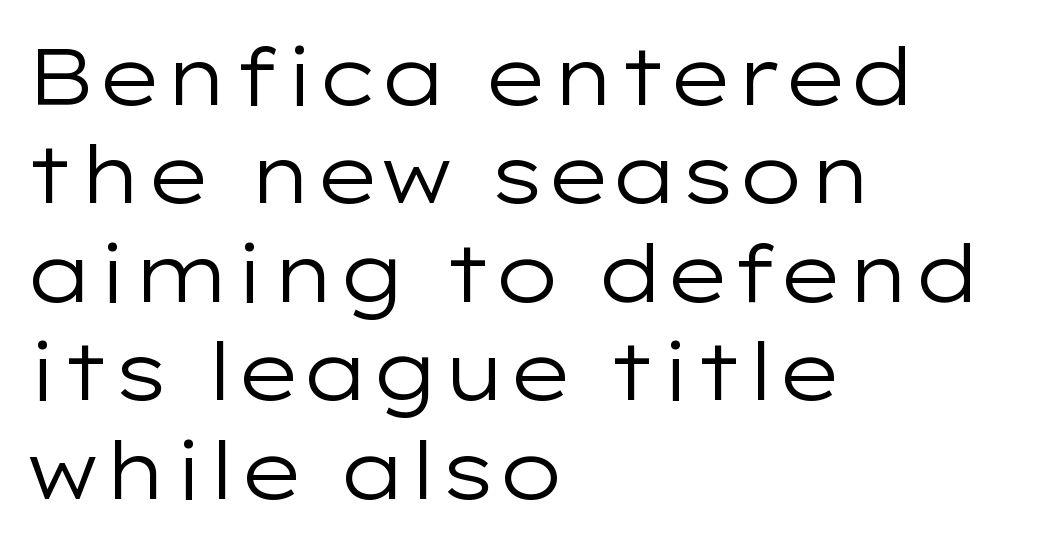
{"serif": "no", "italic": "no", "bold": "no", "weight": "regular", "width": "wide", "stroke_contrast": "low", "x_height": "medium", "monospaced": "no", "underline": "no", "align": "left", "line_spacing_ratio": 1.23, "letter_spacing": "normal", "letter_spacing_em": 0.0, "glyph_px": 80}
